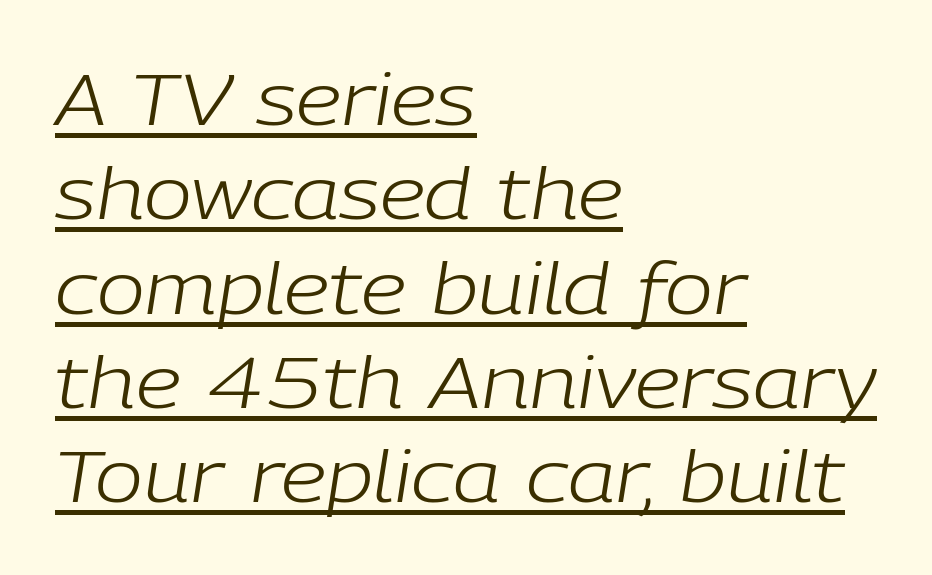
Q: Is the text bold? A: No.
Q: Is the text italic (slanted)? A: Yes, it leans right by about 9 degrees.
Q: Is the text underlined? A: Yes.
Q: How is the paragraph aligned? A: Left-aligned.
Q: Is the spacing between letters normal or unusually wide? A: Normal.
Q: Is the spacing between lines tight, normal or loose? A: Normal.
Q: Width (condensed, normal, or wide)? A: Normal.
Q: Stroke contrast? A: Low.
Q: x-height? A: Medium.
Q: Monospaced? A: No.
